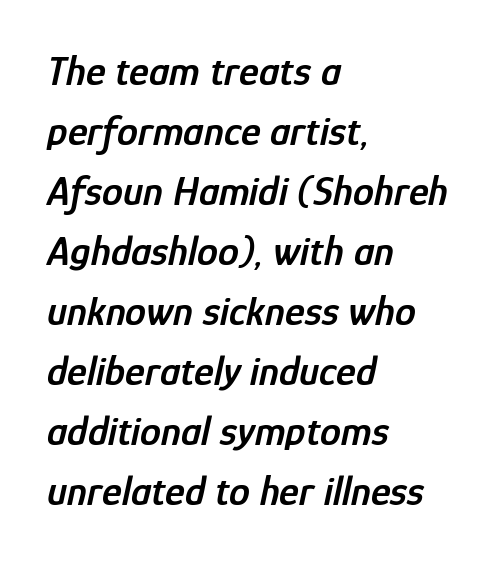
The image shows 42 px semibold, condensed type, italic (leaning right); set left-aligned, normal line spacing (1.43x), normal letter spacing, not underlined; low stroke contrast and a medium x-height.
